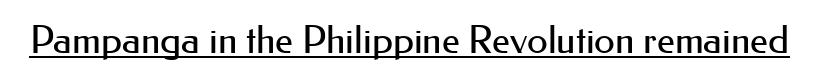
The image shows 38 px regular-weight sans-serif type, upright; set normal letter spacing, underlined; medium stroke contrast and a small x-height.
